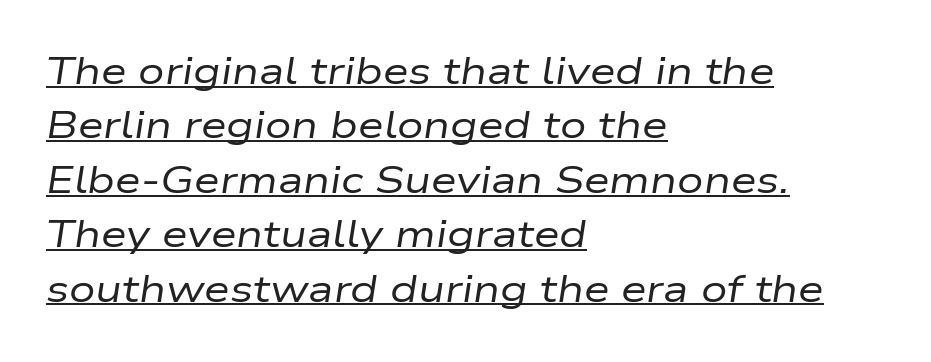
Q: Is the text bold? A: No.
Q: Is the text italic (slanted)? A: Yes, it leans right by about 9 degrees.
Q: Is the text underlined? A: Yes.
Q: How is the paragraph aligned? A: Left-aligned.
Q: Is the spacing between letters normal or unusually wide? A: Normal.
Q: Is the spacing between lines tight, normal or loose? A: Normal.
Q: Width (condensed, normal, or wide)? A: Wide.
Q: Stroke contrast? A: Low.
Q: x-height? A: Medium.
Q: Monospaced? A: No.
